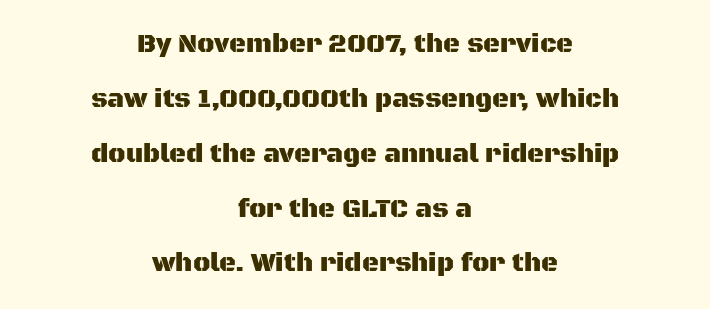
Q: Is the text italic (slanted)? A: No, it is upright.
Q: Is the text underlined? A: No.
Q: How is the paragraph aligned? A: Centered.
Q: Is the spacing between letters normal or unusually wide? A: Normal.
Q: Is the spacing between lines tight, normal or loose? A: Loose.
